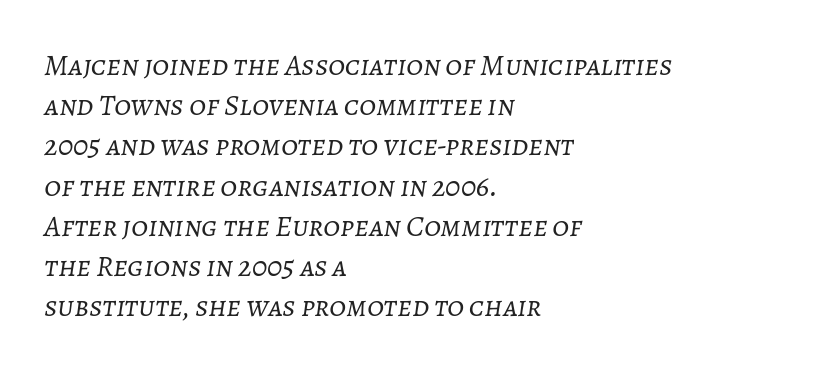
{"italic": "yes", "lean": "right", "slant_degrees": 7, "bold": "no", "weight": "light", "width": "normal", "stroke_contrast": "low", "x_height": "medium", "monospaced": "no", "underline": "no", "align": "left", "line_spacing": "normal", "line_spacing_ratio": 1.34, "letter_spacing": "normal", "letter_spacing_em": 0.0, "glyph_px": 30}
